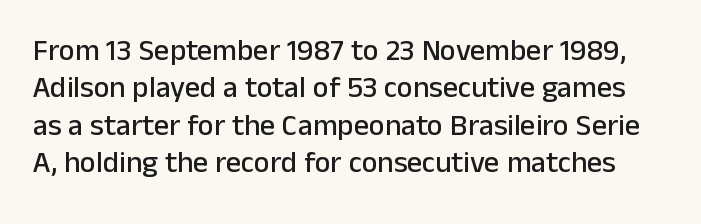
{"serif": "no", "italic": "no", "width": "normal", "stroke_contrast": "low", "x_height": "medium", "monospaced": "no", "underline": "no", "line_spacing": "normal", "line_spacing_ratio": 1.25, "letter_spacing": "normal", "letter_spacing_em": 0.0, "glyph_px": 30}
